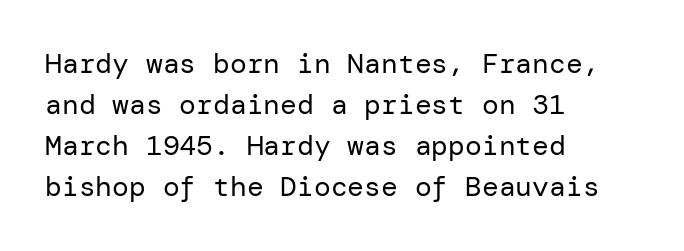
Ink coverage per letter is moderate at most. Teacher's note: observe the even left margin — that is flush-left alignment. The face used here is a sans, in the tradition of grotesques and geometrics. Nothing unusual about the tracking: characters are spaced as the font intends. Rows of type keep a routine distance in the vertical direction. The lettering stays uniformly vertical, giving the passage a roman look.
